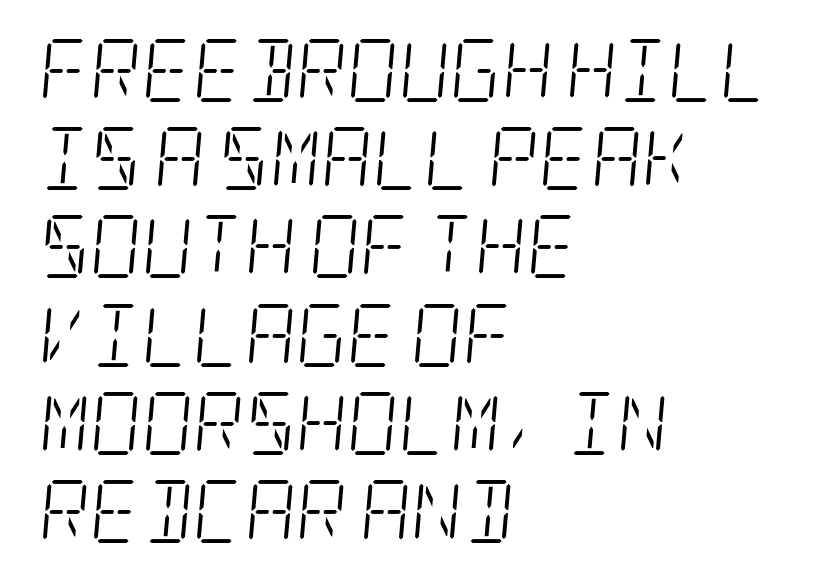
{"serif": "yes", "italic": "yes", "lean": "right", "slant_degrees": 5, "bold": "no", "weight": "light", "width": "condensed", "stroke_contrast": "low", "x_height": "large", "underline": "no", "align": "left", "line_spacing": "normal", "line_spacing_ratio": 1.4, "letter_spacing": "normal", "letter_spacing_em": 0.0, "glyph_px": 63}
